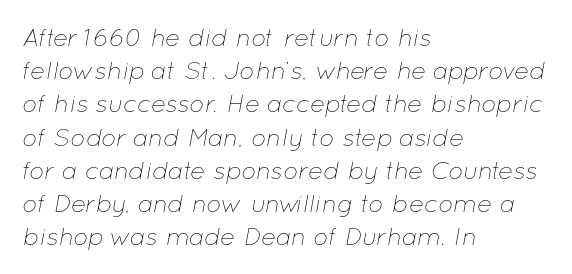
Q: Is the text bold? A: No.
Q: Is the text italic (slanted)? A: Yes, it leans right by about 12 degrees.
Q: Is the text underlined? A: No.
Q: How is the paragraph aligned? A: Left-aligned.
Q: Is the spacing between letters normal or unusually wide? A: Normal.
Q: Is the spacing between lines tight, normal or loose? A: Normal.
